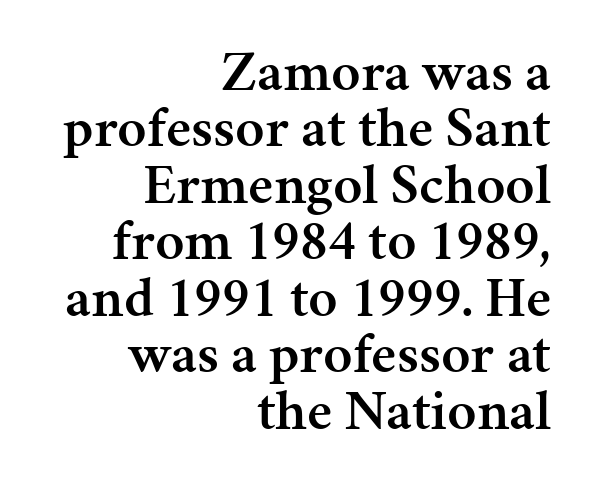
Q: Is the text bold? A: Semi-bold.
Q: Is the text italic (slanted)? A: No, it is upright.
Q: Is the typeface a serif or a sans-serif typeface? A: Serif.
Q: Is the text underlined? A: No.
Q: How is the paragraph aligned? A: Right-aligned.
Q: Is the spacing between letters normal or unusually wide? A: Normal.
Q: Is the spacing between lines tight, normal or loose? A: Tight.
Q: Width (condensed, normal, or wide)? A: Normal.
Q: Stroke contrast? A: Medium.
Q: x-height? A: Medium.
Q: Monospaced? A: No.
